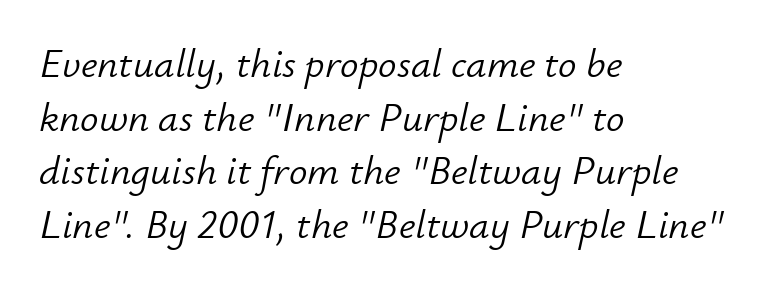
The image shows 41 px light type, italic (leaning right); set left-aligned, normal line spacing (1.31x), normal letter spacing, not underlined; low stroke contrast and a small x-height.
